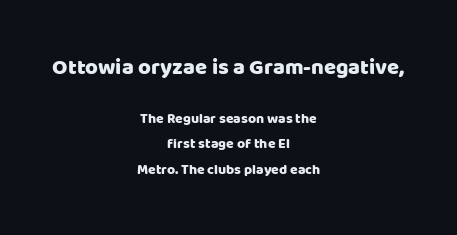
{"italic": "no", "underline": "no", "align": "center", "line_spacing_ratio": 1.83, "letter_spacing": "normal", "letter_spacing_em": 0.0, "larger_block": "first", "size_ratio": 1.57, "glyph_px": 22}
